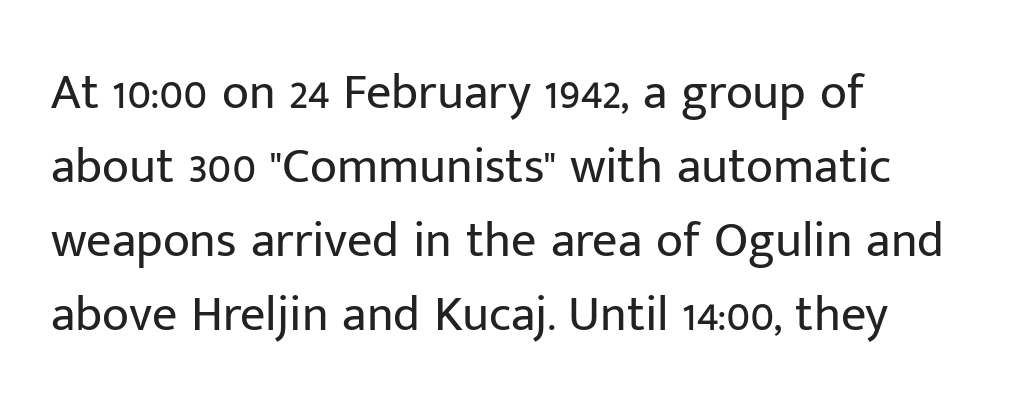
{"serif": "no", "italic": "no", "bold": "no", "weight": "regular", "width": "normal", "stroke_contrast": "low", "x_height": "medium", "monospaced": "no", "underline": "no", "align": "left", "line_spacing": "normal", "line_spacing_ratio": 1.48, "letter_spacing": "normal", "letter_spacing_em": 0.0, "glyph_px": 50}
